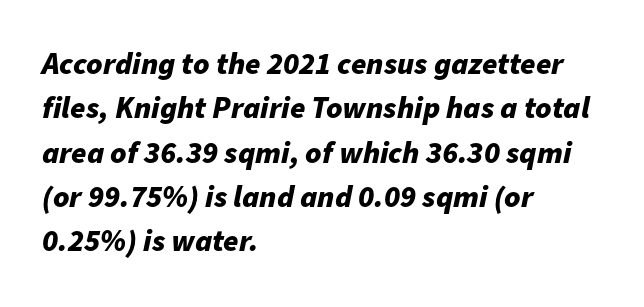
Looks like regular typesetting: each glyph gets only the width it needs. The lines sit at an ordinary, default distance from one another. Letters rest on an invisible, unmarked baseline. Is the type bold? Yes — the strokes are clearly thick and heavy. Reading down the block, your eye returns to a fixed left position each line. This sample uses an oblique cut, with every glyph tilted off the vertical.
